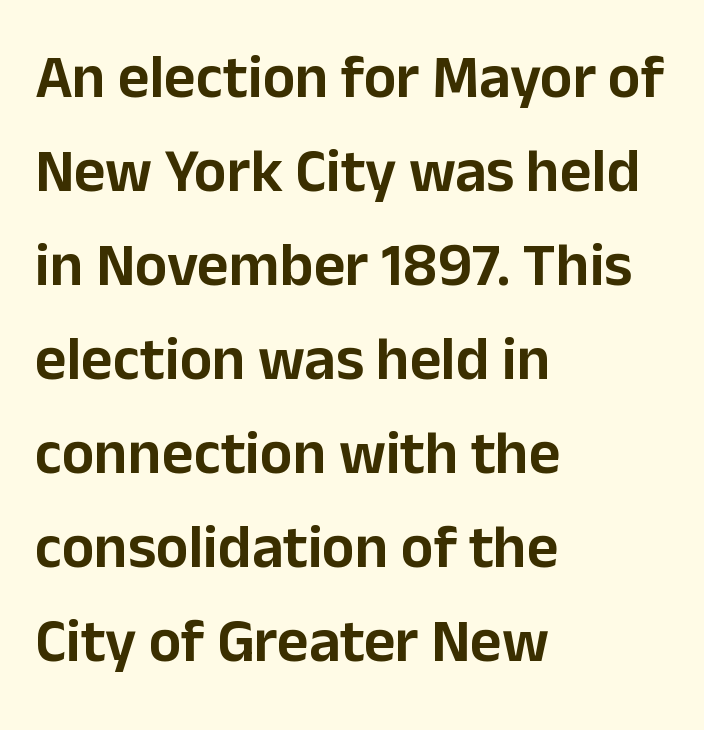
Q: Is the text italic (slanted)? A: No, it is upright.
Q: Is the typeface a serif or a sans-serif typeface? A: Sans-serif.
Q: Is the text underlined? A: No.
Q: How is the paragraph aligned? A: Left-aligned.
Q: Is the spacing between letters normal or unusually wide? A: Normal.
Q: Is the spacing between lines tight, normal or loose? A: Normal.
Q: Width (condensed, normal, or wide)? A: Normal.
Q: Stroke contrast? A: Low.
Q: x-height? A: Medium.
Q: Monospaced? A: No.
